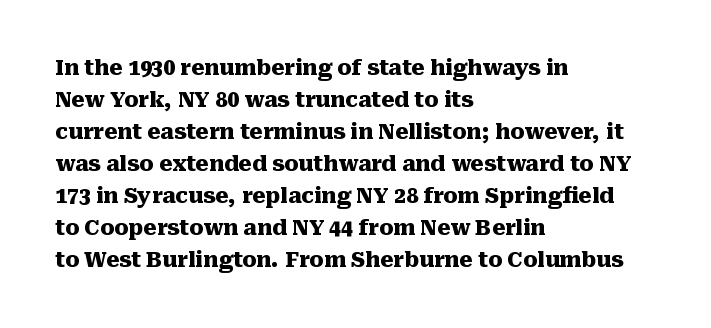
The type sits square on the baseline with zero lean. Summary of weight: heavy, a full bold. Interline gaps are of average width in this sample. The type is set solid horizontally, with unmodified tracking. Underline: absent.
